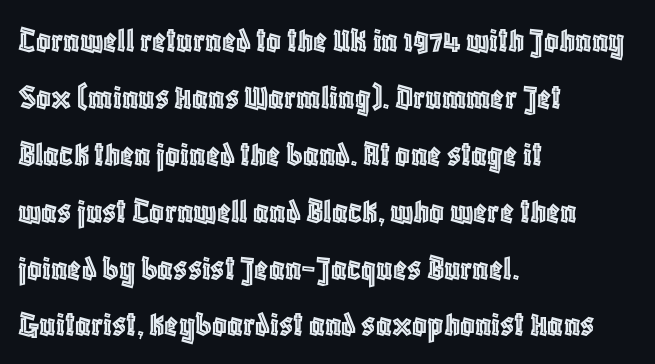
The image shows 36 px condensed type, upright; set left-aligned, normal line spacing (1.58x), normal letter spacing, not underlined; a large x-height.
